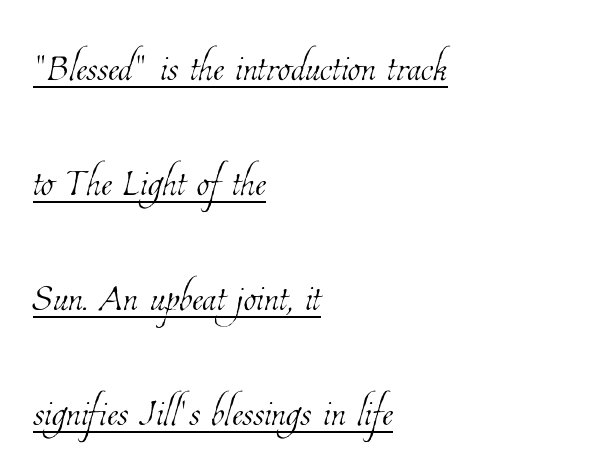
Every row of glyphs begins at an identical x-position on the left. Proportional: the letters do not fall into vertical columns. Every word sits above its own underline. If you measured baseline to baseline, you'd find a long distance.
